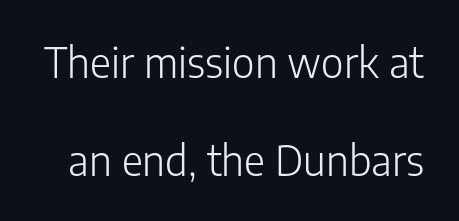
Is the stroke heavy? The answer is a plain regular-or-lighter. Classification — sans serif. The foot of each line stays bare and open. The rendering uses a large line-height, opening up the rows. Character widths vary here, with narrow letters taking less room than wide ones. Every stem runs plumb, perpendicular to the baseline.
